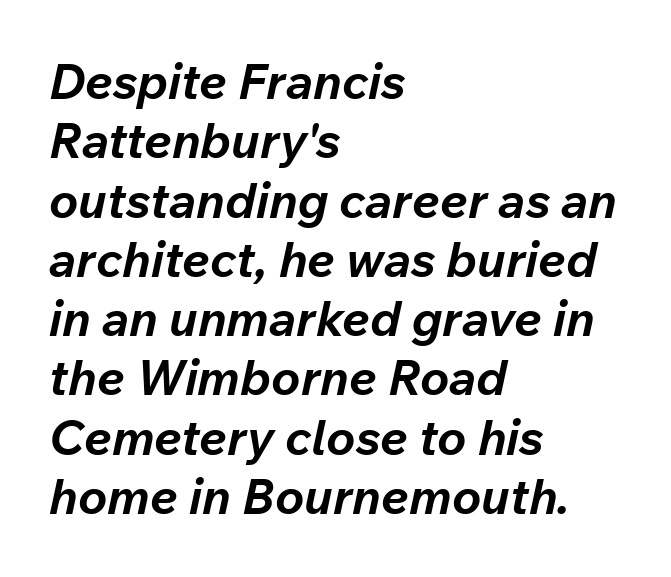
Q: Is the text bold? A: Yes.
Q: Is the text italic (slanted)? A: Yes, it leans right by about 12 degrees.
Q: Is the text underlined? A: No.
Q: How is the paragraph aligned? A: Left-aligned.
Q: Is the spacing between letters normal or unusually wide? A: Normal.
Q: Width (condensed, normal, or wide)? A: Normal.
Q: Stroke contrast? A: Low.
Q: x-height? A: Medium.
Q: Monospaced? A: No.
